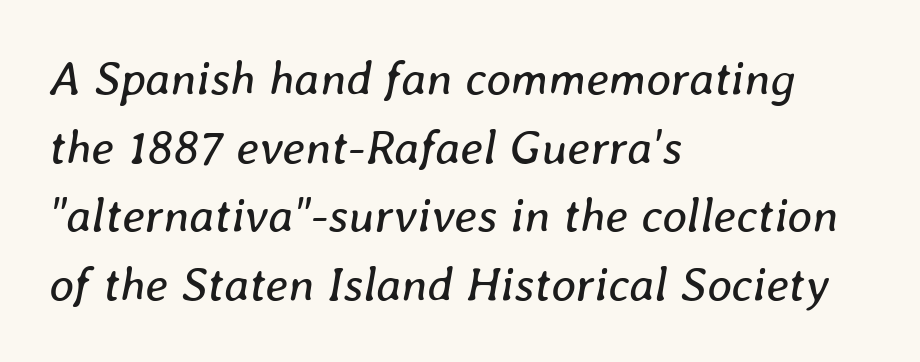
The image shows 48 px regular-weight type, italic (leaning right); set left-aligned, normal line spacing (1.43x), normal letter spacing, not underlined; low stroke contrast and a medium x-height.
